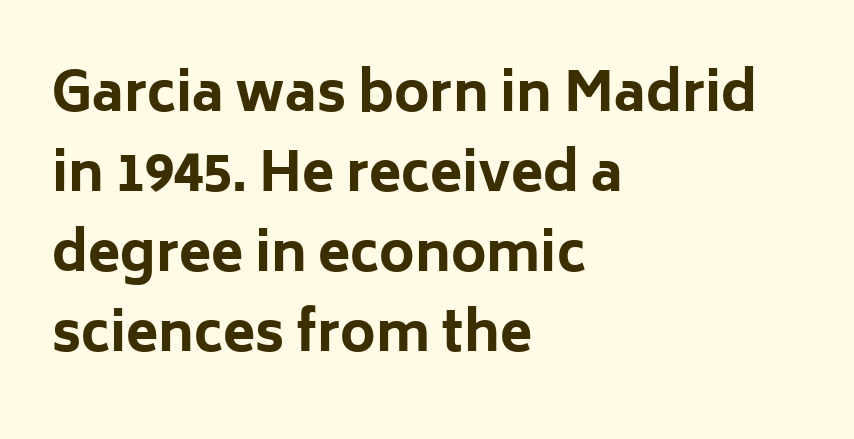
Q: Is the text bold? A: Yes.
Q: Is the text italic (slanted)? A: No, it is upright.
Q: Is the typeface a serif or a sans-serif typeface? A: Sans-serif.
Q: Is the text underlined? A: No.
Q: How is the paragraph aligned? A: Left-aligned.
Q: Is the spacing between letters normal or unusually wide? A: Normal.
Q: Is the spacing between lines tight, normal or loose? A: Normal.
Q: Width (condensed, normal, or wide)? A: Normal.
Q: Stroke contrast? A: Low.
Q: x-height? A: Medium.
Q: Monospaced? A: No.
